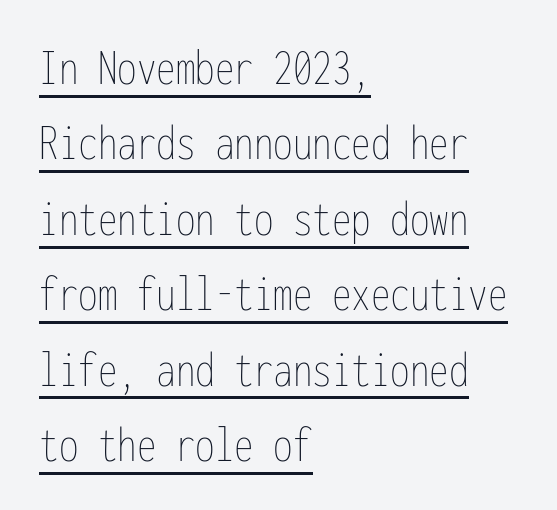
The image shows 52 px thin, condensed type, upright, monospaced; set left-aligned, normal line spacing (1.45x), normal letter spacing, underlined; low stroke contrast and a medium x-height.
